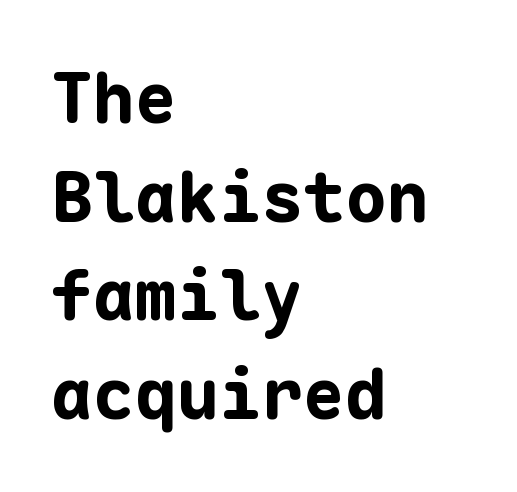
Q: Is the text bold? A: Yes.
Q: Is the text italic (slanted)? A: No, it is upright.
Q: Is the typeface a serif or a sans-serif typeface? A: Sans-serif.
Q: Is the text underlined? A: No.
Q: How is the paragraph aligned? A: Left-aligned.
Q: Is the spacing between letters normal or unusually wide? A: Normal.
Q: Is the spacing between lines tight, normal or loose? A: Normal.
Q: Width (condensed, normal, or wide)? A: Normal.
Q: Stroke contrast? A: Low.
Q: x-height? A: Medium.
Q: Monospaced? A: Yes.
